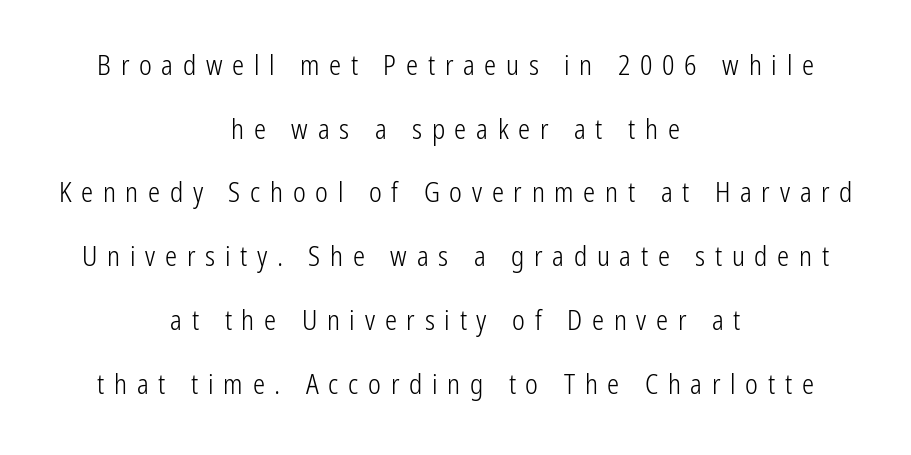
The image shows 27 px text type, upright; set centered, loose line spacing (2.36x), unusually wide letter spacing (+0.36 em), not underlined.
